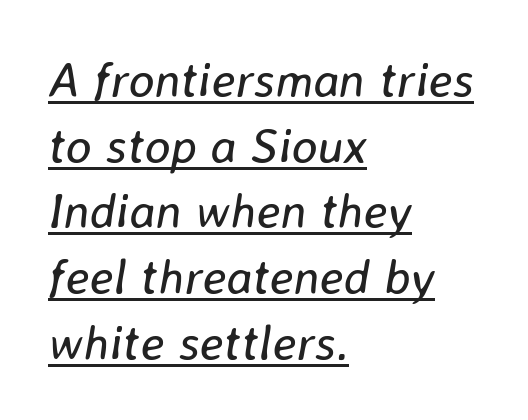
The image shows 49 px regular-weight type, italic (leaning right); set left-aligned, normal line spacing (1.34x), normal letter spacing, underlined; low stroke contrast and a medium x-height.
